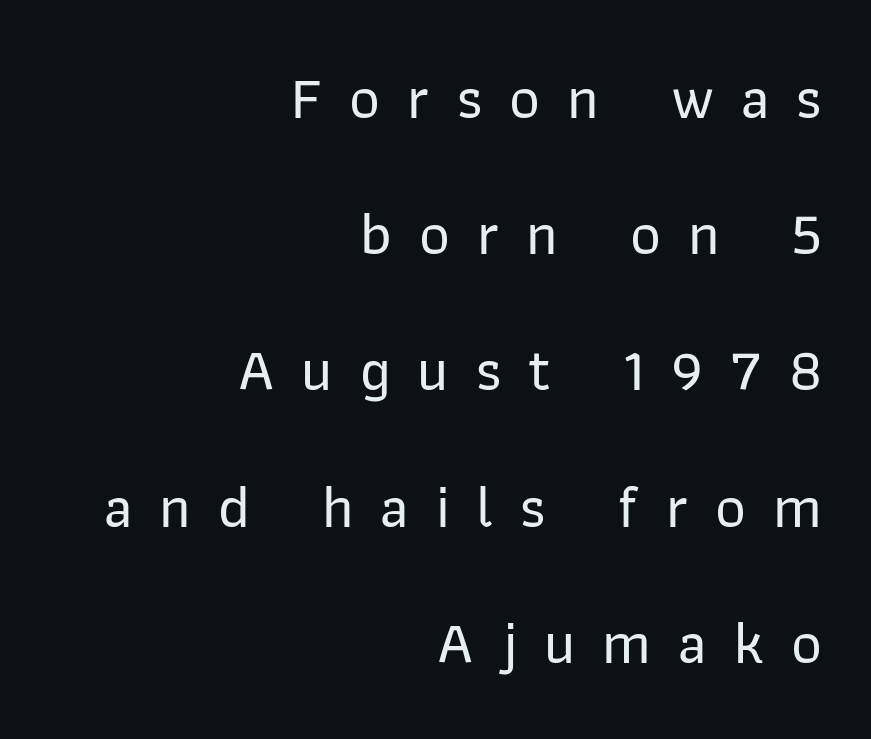
The image shows 60 px sans-serif type, upright; set right-aligned, loose line spacing (2.27x), unusually wide letter spacing (+0.45 em), not underlined; low stroke contrast and a medium x-height.
